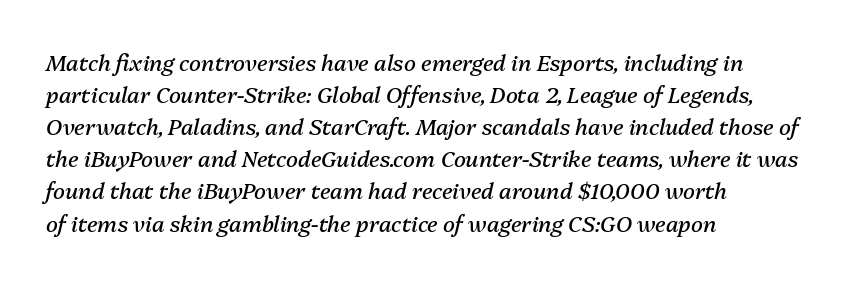
{"italic": "yes", "lean": "right", "slant_degrees": 13, "bold": "no", "underline": "no", "align": "left", "line_spacing": "normal", "line_spacing_ratio": 1.46, "letter_spacing": "normal", "letter_spacing_em": 0.0, "glyph_px": 22}
